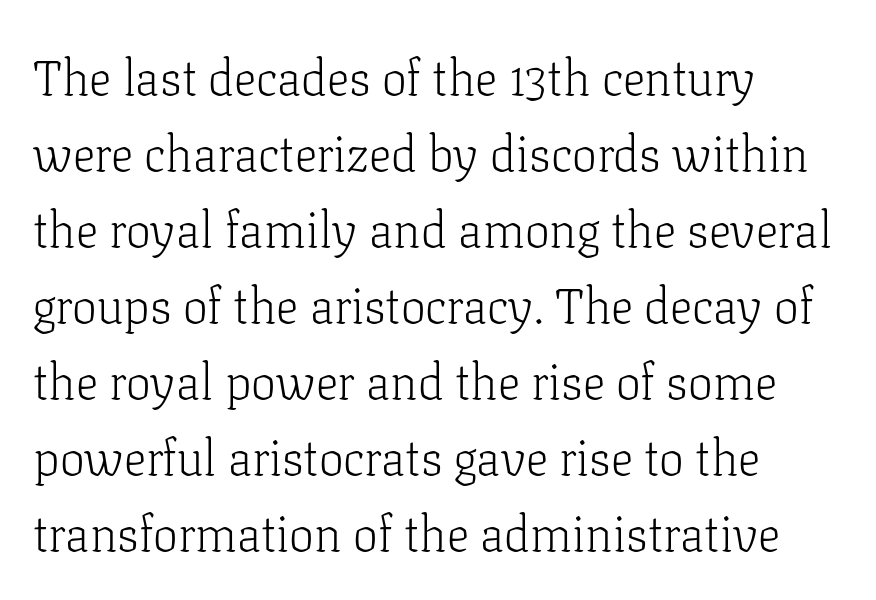
{"serif": "yes", "italic": "no", "bold": "no", "weight": "light", "width": "normal", "stroke_contrast": "low", "x_height": "medium", "monospaced": "no", "underline": "no", "align": "left", "line_spacing": "normal", "line_spacing_ratio": 1.52, "letter_spacing": "normal", "letter_spacing_em": 0.0, "glyph_px": 50}
